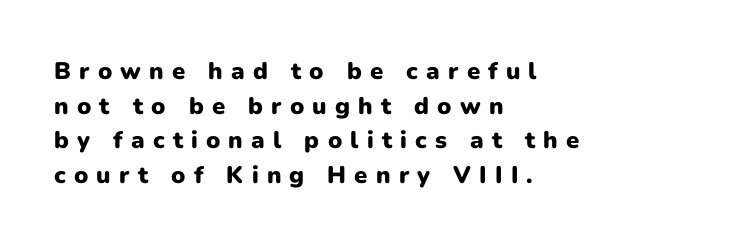
Look at the stroke-to-counter ratio: heavy, a bold. Unlike italic type, these characters show no tilt at all. Horizontally, the lines are justified to the leading edge only. Each word looks stretched out because of the extra space between its letters. If you measured baseline to baseline, you'd find a middling distance. Underline: absent.
